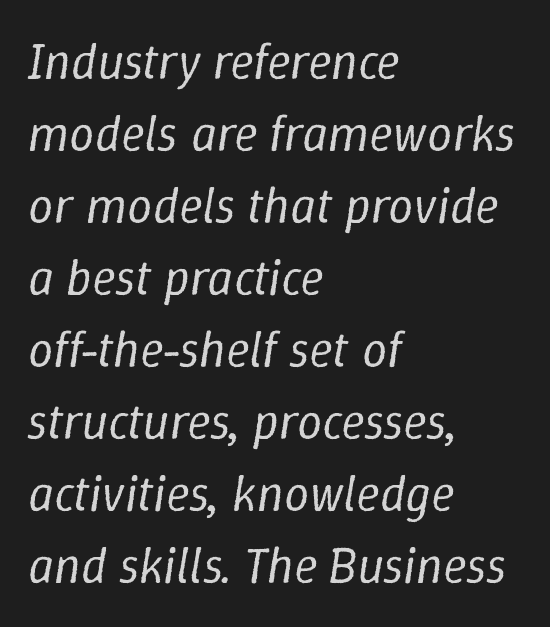
The passage shown stacks its lines at a standard gap. The font is comparable to plain body text, perhaps lighter. Does the lettering tilt? It does — this is italic. Between one letter and the next there's only the usual sliver of space. The lines in this sample share a left origin and differ only in where they stop.
